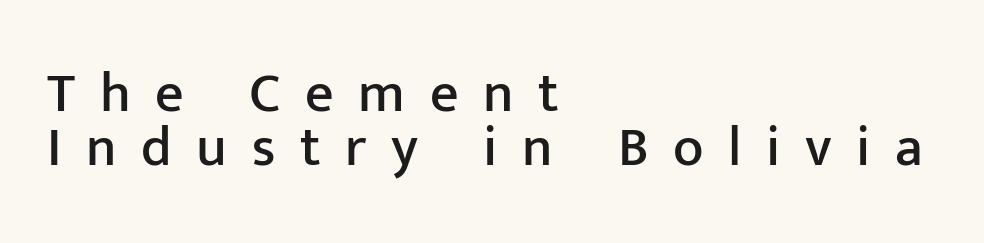
{"serif": "no", "italic": "no", "width": "normal", "stroke_contrast": "low", "x_height": "medium", "monospaced": "no", "underline": "no", "align": "left", "line_spacing": "tight", "line_spacing_ratio": 0.97, "letter_spacing": "wide", "letter_spacing_em": 0.44, "glyph_px": 56}
